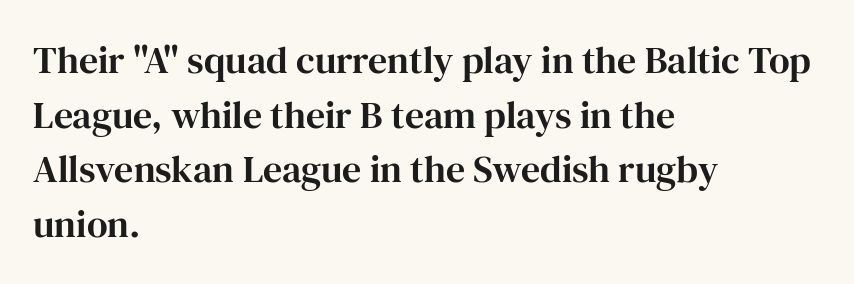
{"serif": "yes", "italic": "no", "width": "normal", "stroke_contrast": "high", "x_height": "medium", "monospaced": "no", "underline": "no", "align": "left", "line_spacing": "normal", "line_spacing_ratio": 1.44, "letter_spacing": "normal", "letter_spacing_em": 0.0, "glyph_px": 38}
